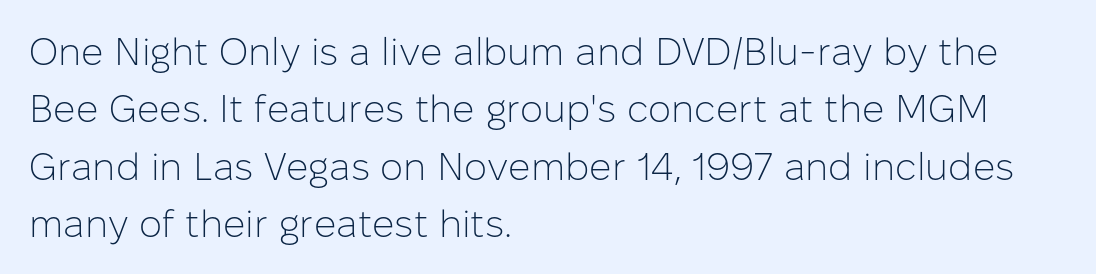
Q: Is the text bold? A: No.
Q: Is the text italic (slanted)? A: No, it is upright.
Q: Is the typeface a serif or a sans-serif typeface? A: Sans-serif.
Q: Is the text underlined? A: No.
Q: How is the paragraph aligned? A: Left-aligned.
Q: Is the spacing between letters normal or unusually wide? A: Normal.
Q: Is the spacing between lines tight, normal or loose? A: Normal.
Q: Width (condensed, normal, or wide)? A: Normal.
Q: Stroke contrast? A: Low.
Q: x-height? A: Medium.
Q: Monospaced? A: No.
